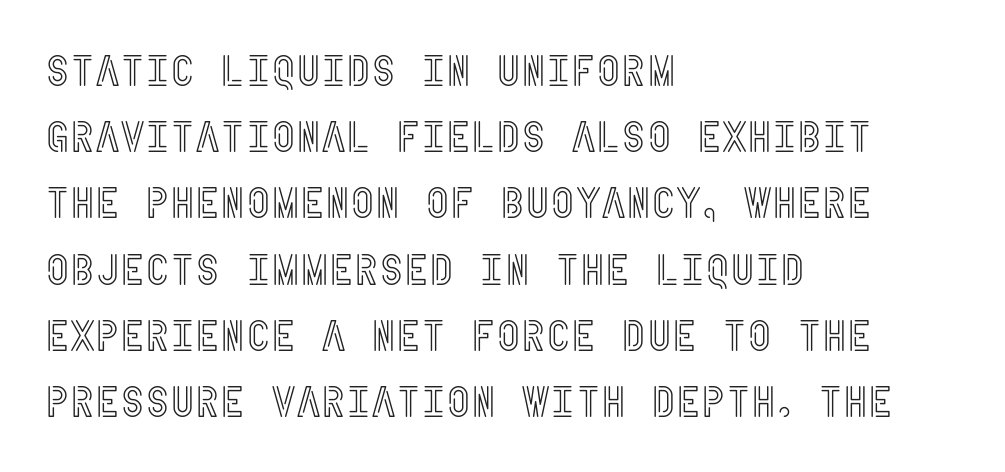
{"italic": "no", "width": "condensed", "x_height": "large", "underline": "no", "align": "left", "line_spacing": "normal", "line_spacing_ratio": 1.54, "letter_spacing": "normal", "letter_spacing_em": 0.0, "glyph_px": 43}
